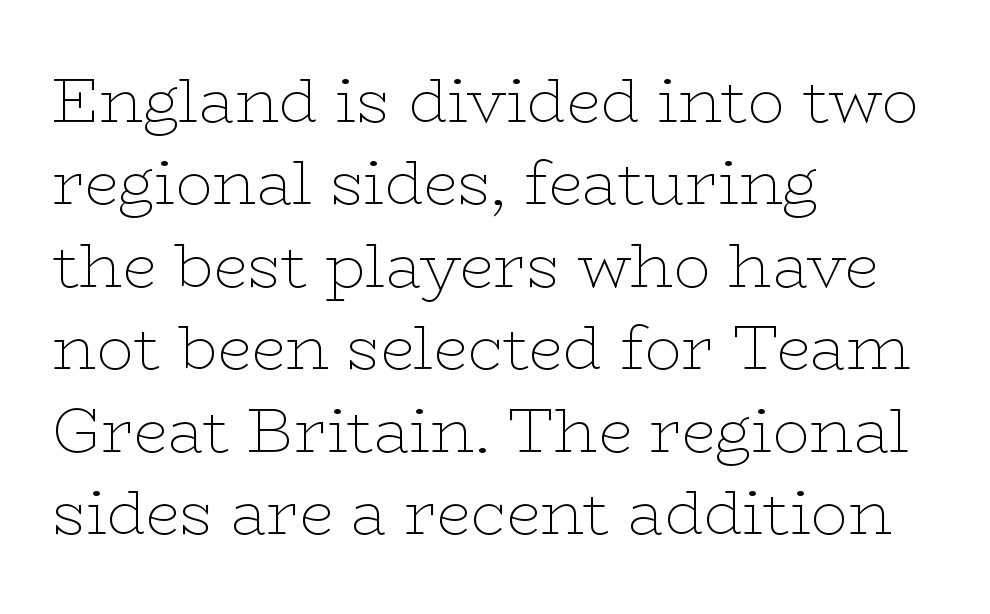
{"serif": "yes", "italic": "no", "bold": "no", "weight": "thin", "width": "wide", "stroke_contrast": "low", "x_height": "medium", "monospaced": "no", "underline": "no", "align": "left", "line_spacing": "normal", "line_spacing_ratio": 1.33, "letter_spacing": "normal", "letter_spacing_em": 0.0, "glyph_px": 62}
